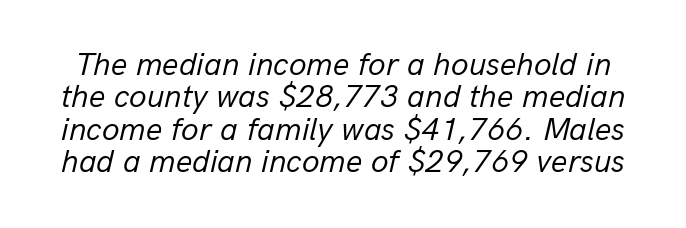
{"italic": "yes", "lean": "right", "slant_degrees": 13, "bold": "no", "weight": "regular", "width": "normal", "stroke_contrast": "low", "x_height": "medium", "monospaced": "no", "underline": "no", "line_spacing": "tight", "line_spacing_ratio": 1.01, "letter_spacing": "normal", "letter_spacing_em": 0.0, "glyph_px": 32}
